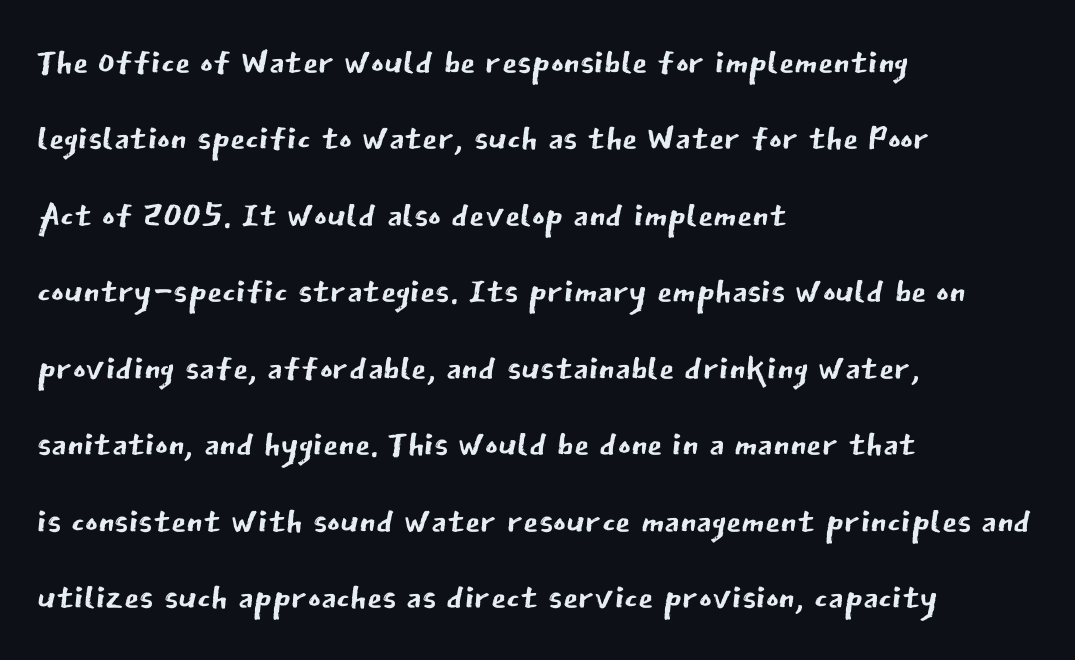
Q: Is the text bold? A: No.
Q: Is the text italic (slanted)? A: No, it is upright.
Q: Is the typeface a serif or a sans-serif typeface? A: Sans-serif.
Q: Is the text underlined? A: No.
Q: How is the paragraph aligned? A: Left-aligned.
Q: Is the spacing between letters normal or unusually wide? A: Normal.
Q: Is the spacing between lines tight, normal or loose? A: Normal.
Q: Width (condensed, normal, or wide)? A: Normal.
Q: Stroke contrast? A: Low.
Q: x-height? A: Medium.
Q: Monospaced? A: No.
